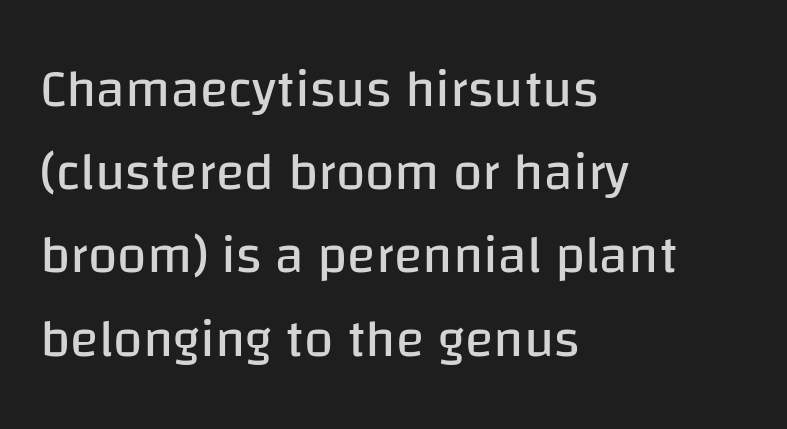
The image shows 53 px regular-weight sans-serif type, upright; set left-aligned, normal line spacing (1.57x), normal letter spacing, not underlined; low stroke contrast and a large x-height.
